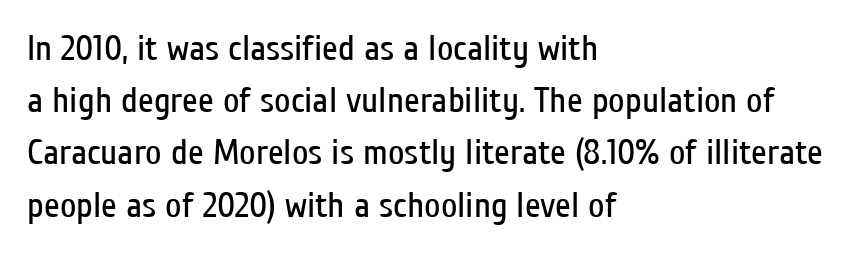
The face used here is proportionally spaced, like ordinary book or web type. These lines sit exactly where default settings would place them. The typeface chosen for these lines omits serifs. Words appear dense and cohesive because spacing is normal. Stroke mass is kept to a normal reading level or below. A roman cut, with each character standing at attention.
